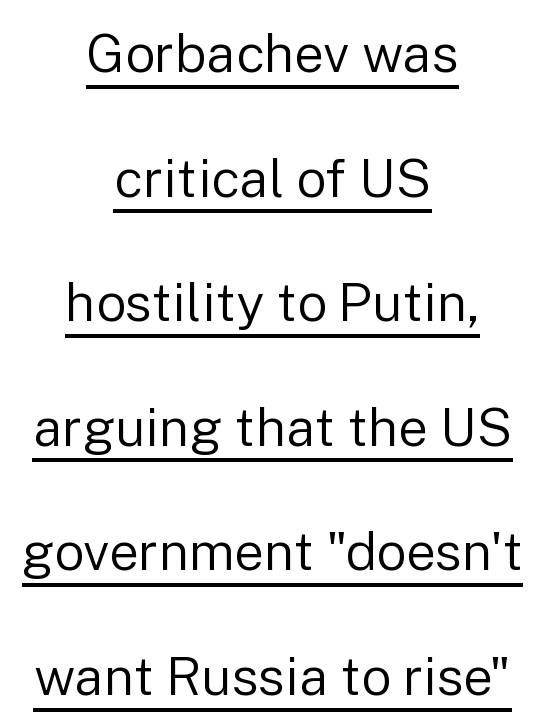
Note the varied advance widths — an 'i' is clearly narrower than an 'm'. Interline gaps are noticeably wide in this sample. Where is the straight margin? There isn't one; the lines are centered. A typesetter would label this face a sans. Somebody hit Ctrl+U on this one — the words are underlined. No heavy texture on the line: the type isn't bold.
